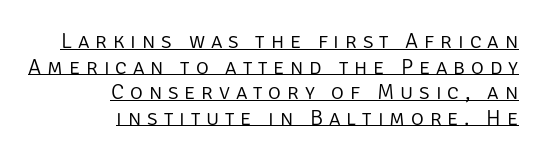
Inter-character spacing is expanded well beyond the font's built-in metrics. Nope, not italic — everything's standing straight. Caption: multi-line text, flush right, ragged left. The typesetting does not lean heavy: it is not bold.
